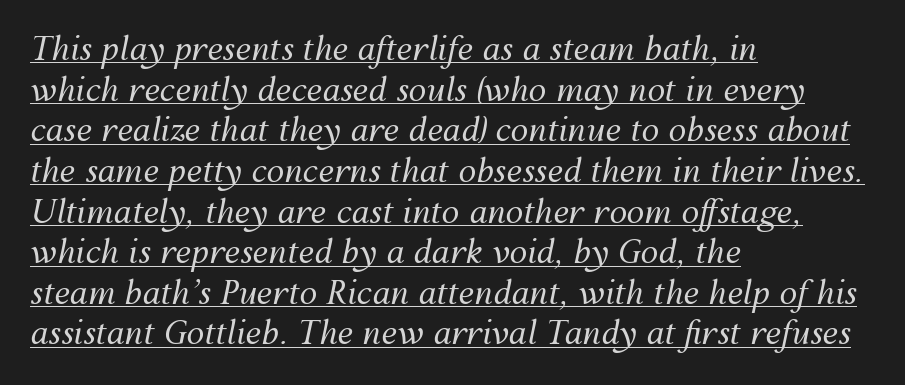
The image shows 32 px regular-weight type, italic (leaning right); set left-aligned, normal line spacing (1.27x), normal letter spacing, underlined; medium stroke contrast and a medium x-height.
